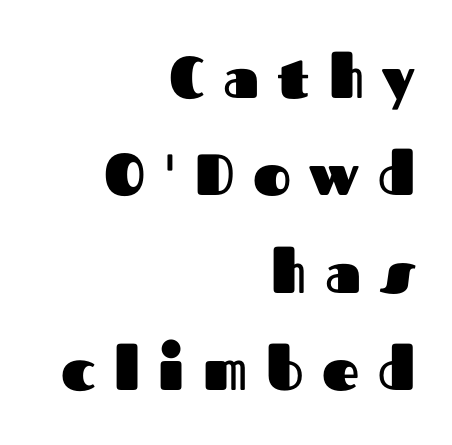
Type without underlining. This sample is right-justified, so line beginnings fall wherever the words allow. What weight is shown? A full bold with thick strokes. Evenly set lines give the paragraph a standard silhouette. Look at the bottom of the vertical strokes: they stop flat, with no serifs.
